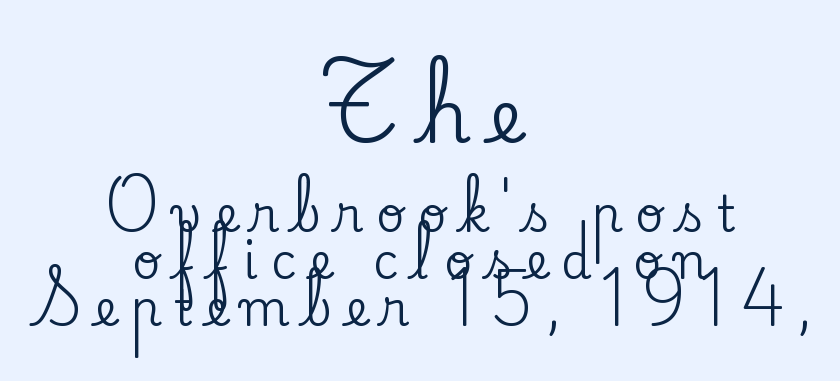
The letters stand straight up with perfectly vertical stems. The foot of each line stays bare and open. A typesetter would call this leading minimal, almost set solid. One-word summary of the alignment: center. Typesetter's note — upper block bumped up in size, lower block left smaller.
